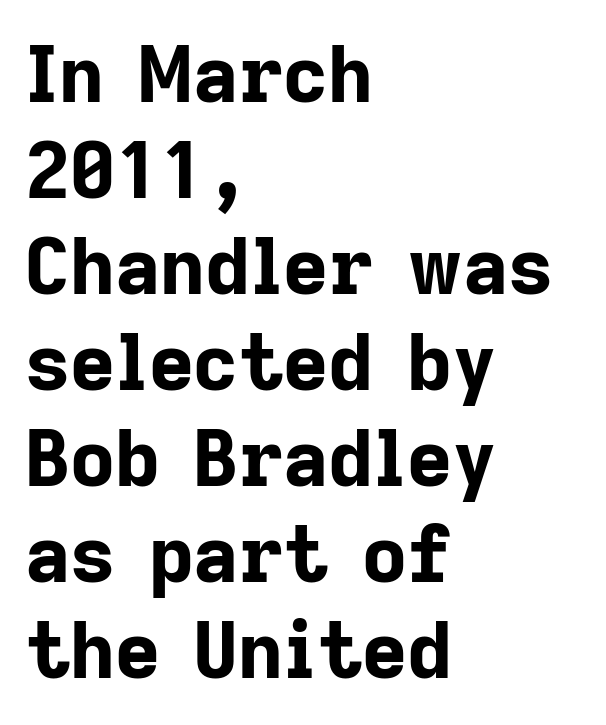
Look at the tracking — it's just the regular setting, nothing added. The lines in this sample share a left origin and differ only in where they stop. Bold? Absolutely — the strokes are thick and heavy. Is this a fixed-width face? No — the glyphs have proportional, varying widths. This rendering features lettering with no underline. Every stem runs plumb, perpendicular to the baseline.
